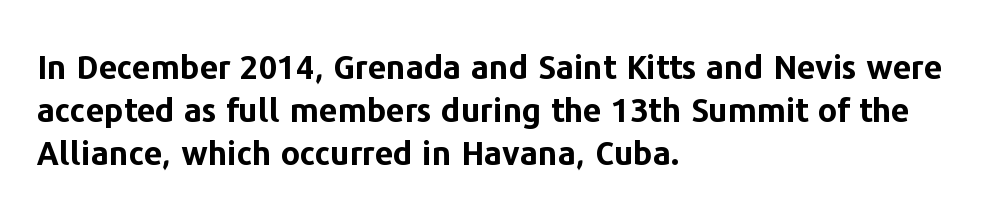
The image shows 33 px bold sans-serif type, upright; set left-aligned, normal line spacing (1.31x), normal letter spacing, not underlined; low stroke contrast and a medium x-height.
